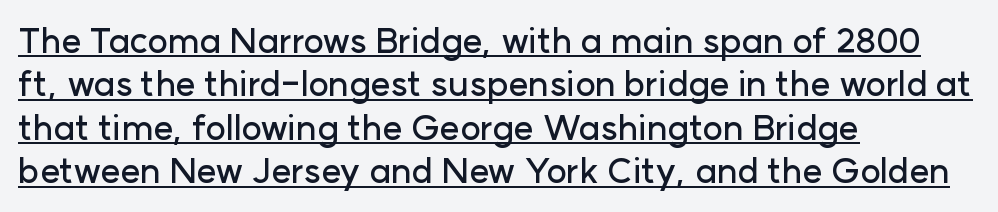
Q: Is the text italic (slanted)? A: No, it is upright.
Q: Is the typeface a serif or a sans-serif typeface? A: Sans-serif.
Q: Is the text underlined? A: Yes.
Q: How is the paragraph aligned? A: Left-aligned.
Q: Is the spacing between letters normal or unusually wide? A: Normal.
Q: Width (condensed, normal, or wide)? A: Normal.
Q: Stroke contrast? A: Low.
Q: x-height? A: Medium.
Q: Monospaced? A: No.
